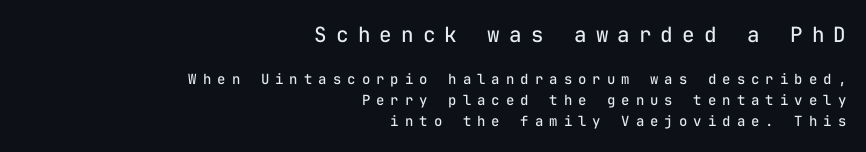
Descender tails drop into unmarked territory. Two sizes are in play, and the larger belongs to the first block. The type is letterspaced generously, with wide tracking. Caption: multi-line text, flush right, ragged left. The type sits square on the baseline with zero lean.
